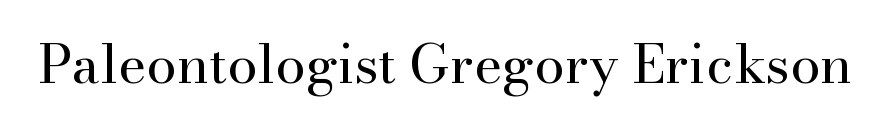
You can tell from the footed stems that serif type was used. The baseline area is clear. Posture: upright roman. This rendering leaves character spacing at its baseline value. The face used here is proportionally spaced, like ordinary book or web type.
